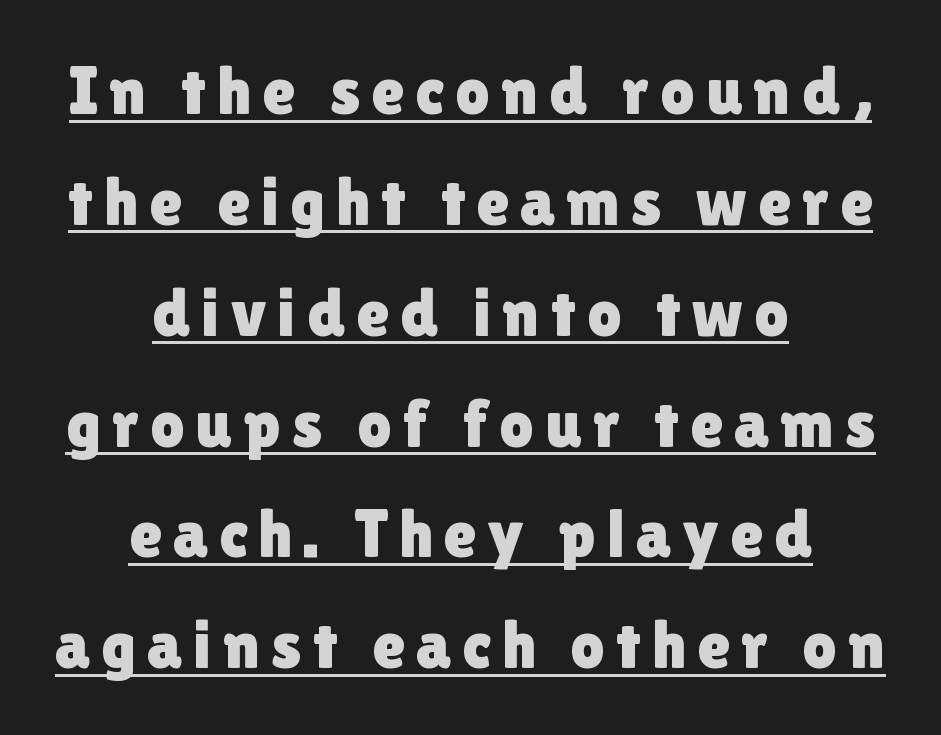
Compared with undecorated copy, this sample adds a rule below the words. A typesetter would call this proportional, since set widths differ per character. In CSS terms this would be text-align: center. It's the straight-up-and-down kind of type.
